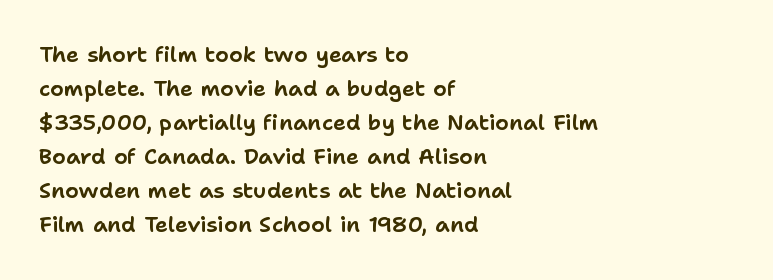
{"italic": "no", "underline": "no", "align": "left", "line_spacing": "normal", "line_spacing_ratio": 1.55, "letter_spacing": "normal", "letter_spacing_em": 0.0, "glyph_px": 22}
